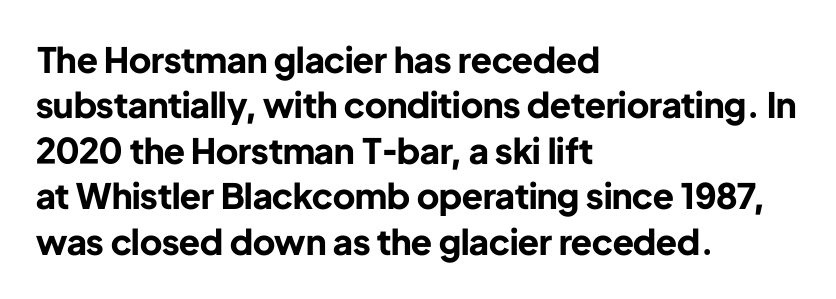
The image shows 35 px bold sans-serif type, upright; set left-aligned, normal line spacing (1.3x), normal letter spacing, not underlined; low stroke contrast and a medium x-height.
